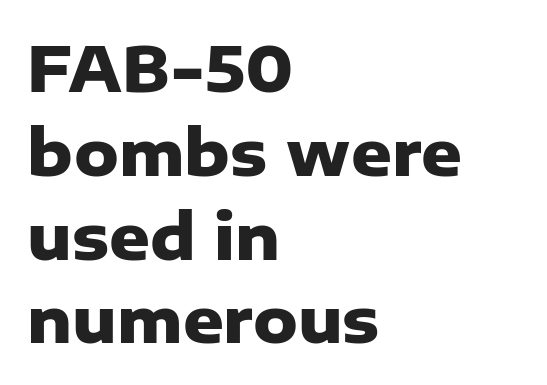
Q: Is the text bold? A: Yes.
Q: Is the text italic (slanted)? A: No, it is upright.
Q: Is the typeface a serif or a sans-serif typeface? A: Sans-serif.
Q: Is the text underlined? A: No.
Q: How is the paragraph aligned? A: Left-aligned.
Q: Is the spacing between letters normal or unusually wide? A: Normal.
Q: Is the spacing between lines tight, normal or loose? A: Normal.
Q: Width (condensed, normal, or wide)? A: Normal.
Q: Stroke contrast? A: Low.
Q: x-height? A: Medium.
Q: Monospaced? A: No.
